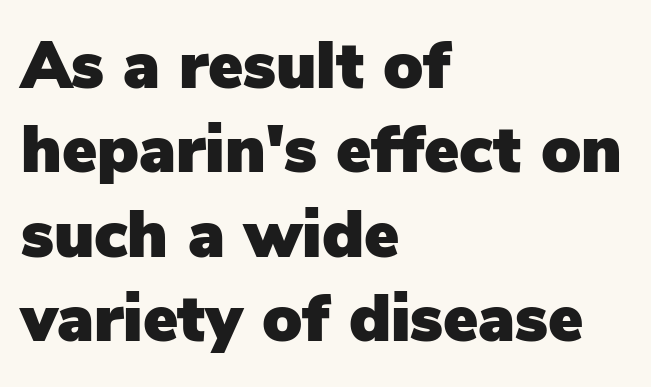
Q: Is the text italic (slanted)? A: No, it is upright.
Q: Is the typeface a serif or a sans-serif typeface? A: Sans-serif.
Q: Is the text underlined? A: No.
Q: How is the paragraph aligned? A: Left-aligned.
Q: Is the spacing between letters normal or unusually wide? A: Normal.
Q: Is the spacing between lines tight, normal or loose? A: Normal.
Q: Width (condensed, normal, or wide)? A: Normal.
Q: Stroke contrast? A: Low.
Q: x-height? A: Medium.
Q: Monospaced? A: No.
